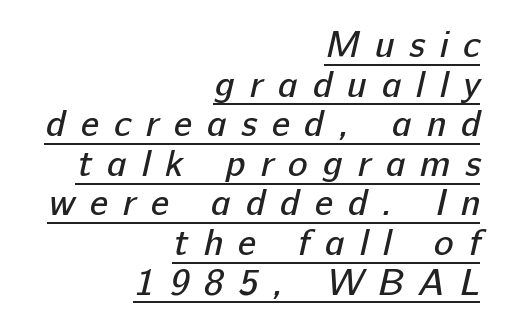
Q: Is the text bold? A: No.
Q: Is the typeface a serif or a sans-serif typeface? A: Sans-serif.
Q: Is the text underlined? A: Yes.
Q: How is the paragraph aligned? A: Right-aligned.
Q: Is the spacing between letters normal or unusually wide? A: Unusually wide.
Q: Is the spacing between lines tight, normal or loose? A: Tight.
Q: Width (condensed, normal, or wide)? A: Normal.
Q: Stroke contrast? A: Low.
Q: x-height? A: Medium.
Q: Monospaced? A: No.
